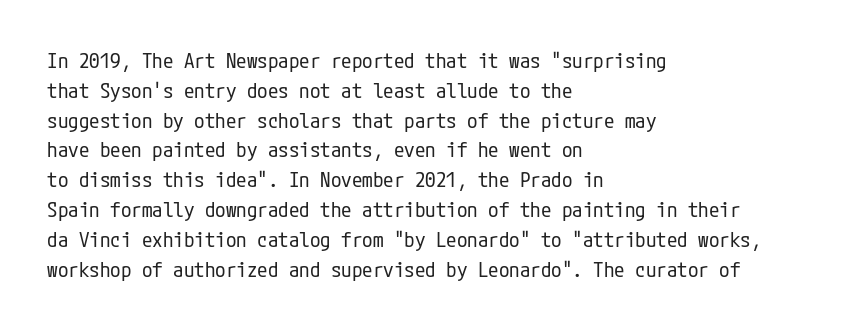
Quick note: interline space is typical. Nothing unusual about the tracking: characters are spaced as the font intends. Unmarked baselines from the first word to the last. No italicization has been applied; the sample stays upright.
